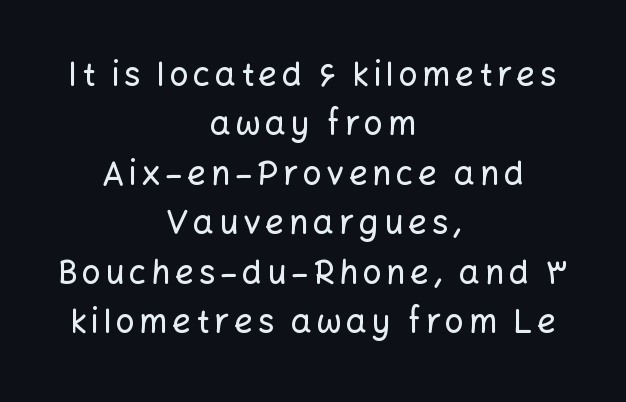
{"serif": "no", "italic": "no", "width": "normal", "stroke_contrast": "low", "x_height": "medium", "monospaced": "no", "underline": "no", "align": "center", "line_spacing": "normal", "line_spacing_ratio": 1.5, "glyph_px": 33}
